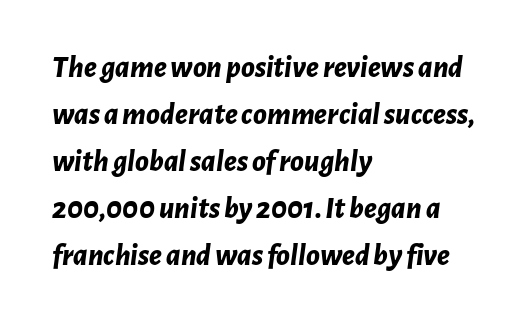
{"italic": "yes", "lean": "right", "slant_degrees": 7, "bold": "yes", "weight": "bold", "width": "normal", "stroke_contrast": "low", "x_height": "medium", "monospaced": "no", "underline": "no", "align": "left", "line_spacing": "normal", "line_spacing_ratio": 1.52, "letter_spacing": "normal", "letter_spacing_em": 0.0, "glyph_px": 31}
